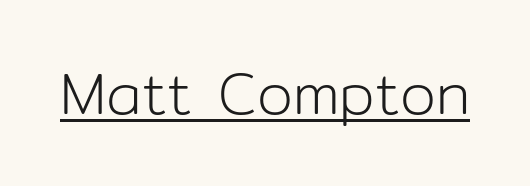
{"serif": "no", "italic": "no", "bold": "no", "weight": "light", "width": "normal", "stroke_contrast": "low", "x_height": "medium", "monospaced": "no", "underline": "yes", "letter_spacing": "normal", "letter_spacing_em": 0.0, "glyph_px": 58}
